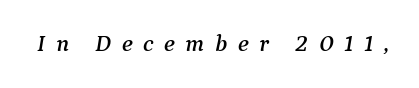
The image shows 24 px text type, italic (leaning right); set unusually wide letter spacing (+0.44 em), not underlined.
